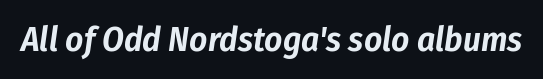
Q: Is the text italic (slanted)? A: Yes, it leans right by about 8 degrees.
Q: Is the text underlined? A: No.
Q: Is the spacing between letters normal or unusually wide? A: Normal.
Q: Width (condensed, normal, or wide)? A: Condensed.
Q: Stroke contrast? A: Low.
Q: x-height? A: Medium.
Q: Monospaced? A: No.
